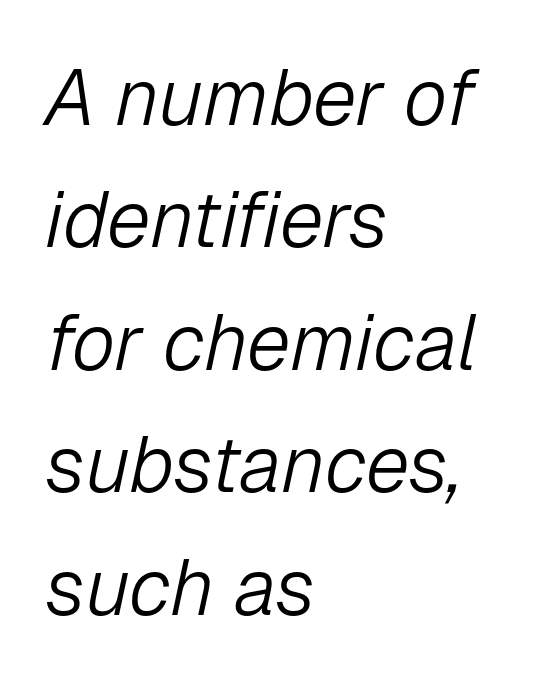
The image shows 79 px light type, italic (leaning right); set left-aligned, normal line spacing (1.55x), normal letter spacing, not underlined; low stroke contrast and a medium x-height.
